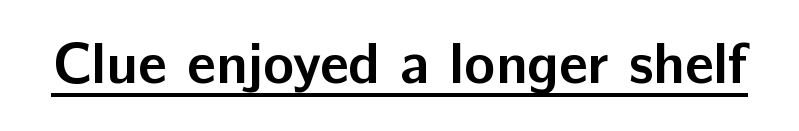
This sample uses plain, unmodified letter spacing. Here the designer chose a conventional face with non-uniform glyph widths. Every character sits straight up, as roman type does. Serifs: no, the terminals of the letterforms are clean. I'd describe the lettering as bold — thick and assertive.
